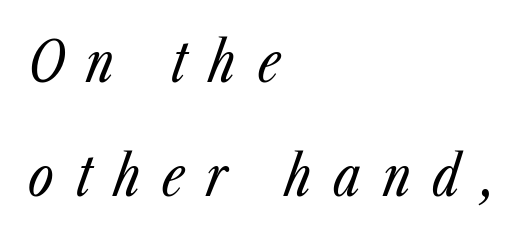
{"italic": "yes", "lean": "right", "slant_degrees": 23, "bold": "no", "weight": "regular", "width": "condensed", "stroke_contrast": "low", "x_height": "medium", "monospaced": "no", "underline": "no", "align": "left", "line_spacing": "loose", "line_spacing_ratio": 2.08, "letter_spacing": "wide", "letter_spacing_em": 0.4, "glyph_px": 55}
